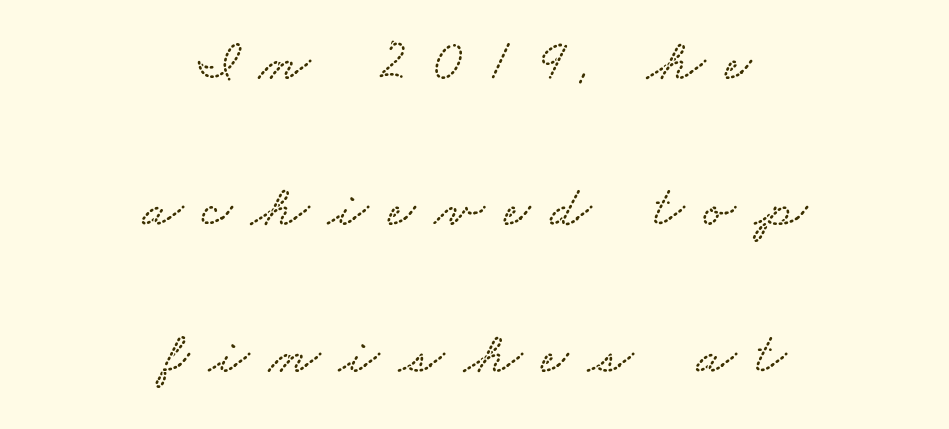
Q: Is the text underlined? A: No.
Q: How is the paragraph aligned? A: Centered.
Q: Is the spacing between letters normal or unusually wide? A: Unusually wide.
Q: Is the spacing between lines tight, normal or loose? A: Loose.
Q: Width (condensed, normal, or wide)? A: Wide.
Q: Stroke contrast? A: Low.
Q: x-height? A: Small.
Q: Monospaced? A: No.
